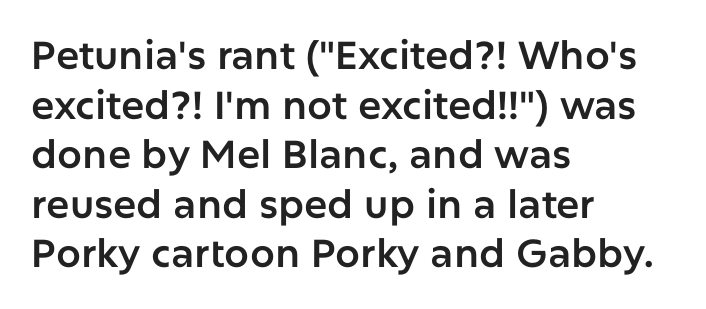
The image shows 39 px sans-serif type, upright; set left-aligned, normal line spacing (1.27x), normal letter spacing, not underlined; low stroke contrast and a medium x-height.
